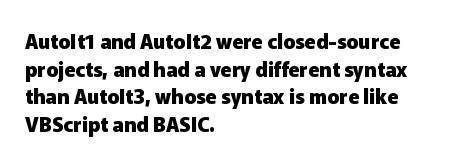
Is the letter spacing exaggerated? No — it looks like the ordinary default. Does the weight exceed regular? Yes, all the way to bold. Layout note: lines flush left. Notice how the stems are strictly vertical — no italics here.
